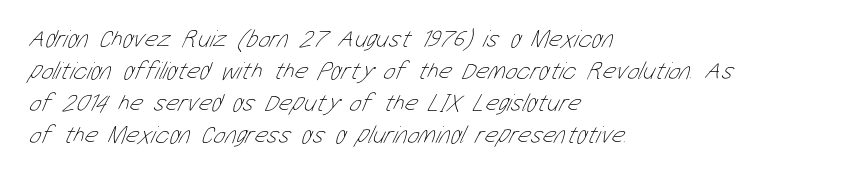
Q: Is the text bold? A: No.
Q: Is the text underlined? A: No.
Q: How is the paragraph aligned? A: Left-aligned.
Q: Is the spacing between letters normal or unusually wide? A: Normal.
Q: Is the spacing between lines tight, normal or loose? A: Normal.
